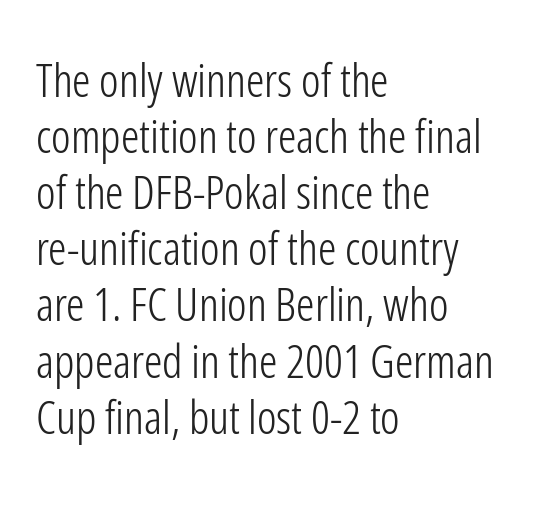
{"serif": "no", "italic": "no", "bold": "no", "weight": "light", "width": "condensed", "stroke_contrast": "low", "x_height": "medium", "monospaced": "no", "underline": "no", "align": "left", "line_spacing_ratio": 1.22, "letter_spacing": "normal", "letter_spacing_em": 0.0, "glyph_px": 46}
